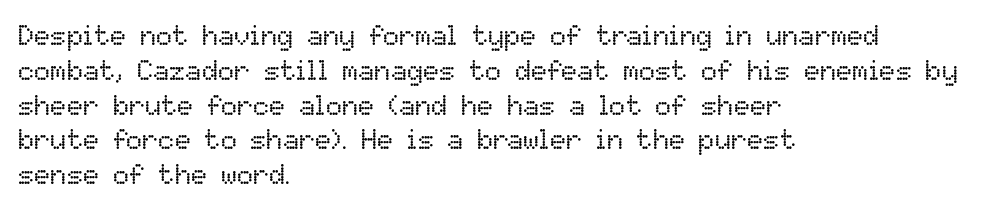
This sample keeps an unexceptional amount of space between lines. Characters remain perfectly vertical along every line. The gap between lines stays unmarked. Is this a heavy cut? Hardly; it is regular or lighter.
